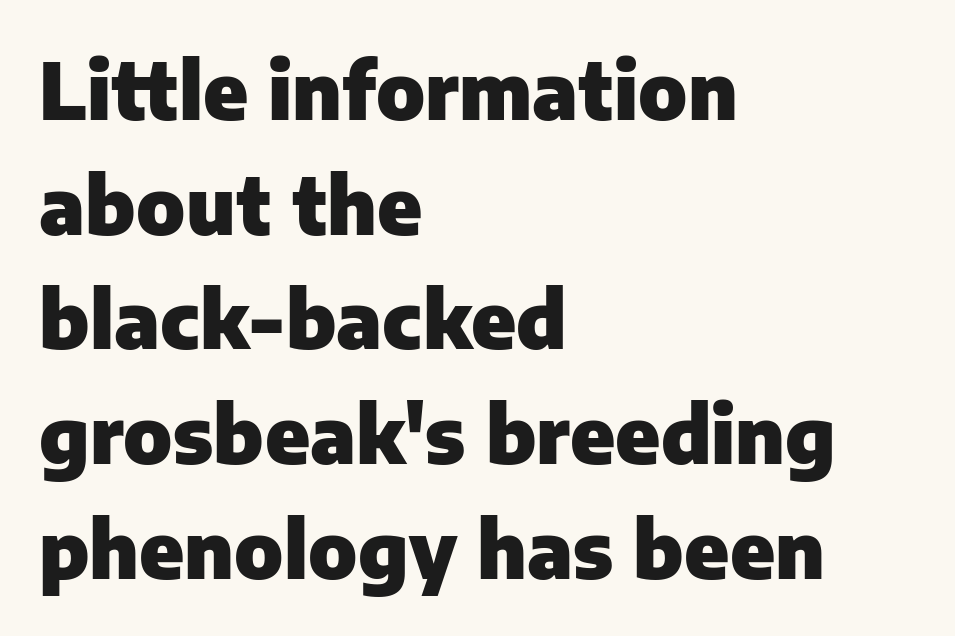
{"serif": "no", "italic": "no", "bold": "yes", "weight": "heavy", "width": "normal", "stroke_contrast": "low", "x_height": "medium", "monospaced": "no", "underline": "no", "align": "left", "line_spacing": "normal", "line_spacing_ratio": 1.47, "letter_spacing": "normal", "letter_spacing_em": 0.0, "glyph_px": 78}
